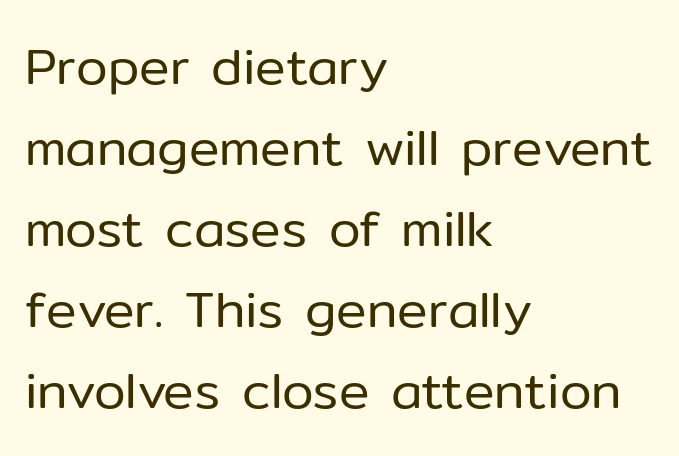
What stands out about the letter spacing? Nothing — it is the standard amount. Words float on clear page, feet unadorned. Tall strokes in this sample are plumb rather than angled. Nope, no serifs anywhere on these letters. Compared with a typical body face, this is equally light or lighter still.
